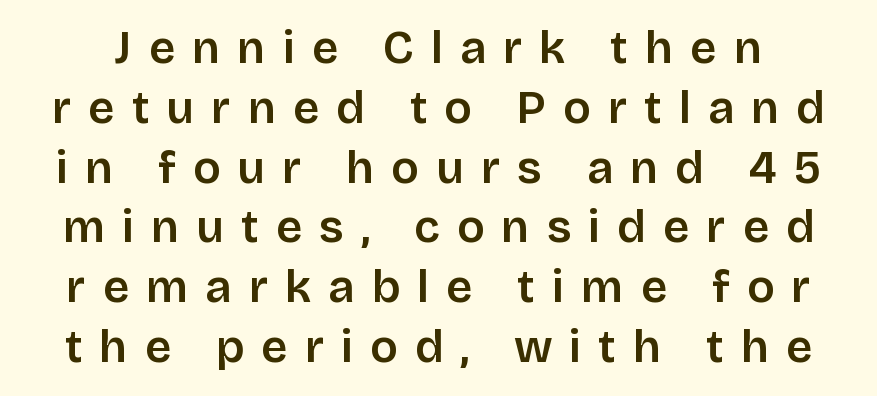
Tall strokes in this sample are plumb rather than angled. Vertically, the passage feels balanced, rows spaced as you'd expect. Does extra space separate the letters? Yes, quite a lot of it. Type without underlining. In terms of letterform style, serifs are entirely absent.
